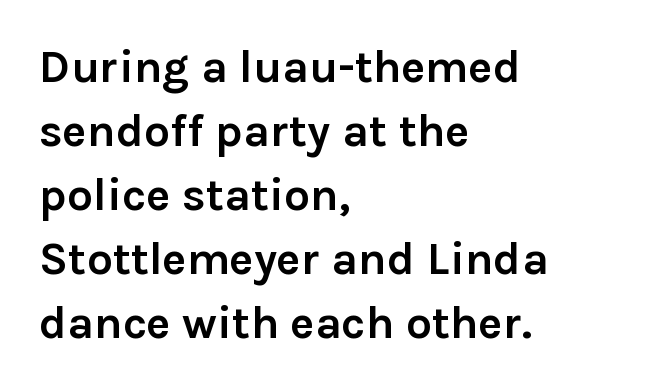
Q: Is the text bold? A: Yes.
Q: Is the text italic (slanted)? A: No, it is upright.
Q: Is the typeface a serif or a sans-serif typeface? A: Sans-serif.
Q: Is the text underlined? A: No.
Q: How is the paragraph aligned? A: Left-aligned.
Q: Is the spacing between letters normal or unusually wide? A: Normal.
Q: Is the spacing between lines tight, normal or loose? A: Normal.
Q: Width (condensed, normal, or wide)? A: Normal.
Q: x-height? A: Medium.
Q: Monospaced? A: No.
